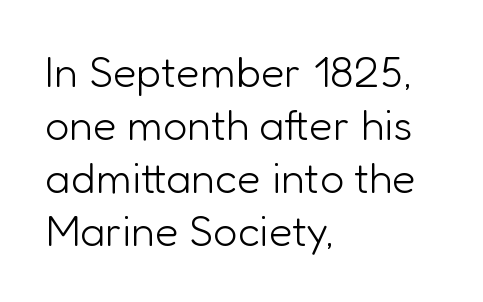
The image shows 43 px light sans-serif type, upright; set left-aligned, line spacing 1.23x, normal letter spacing, not underlined; low stroke contrast and a medium x-height.
